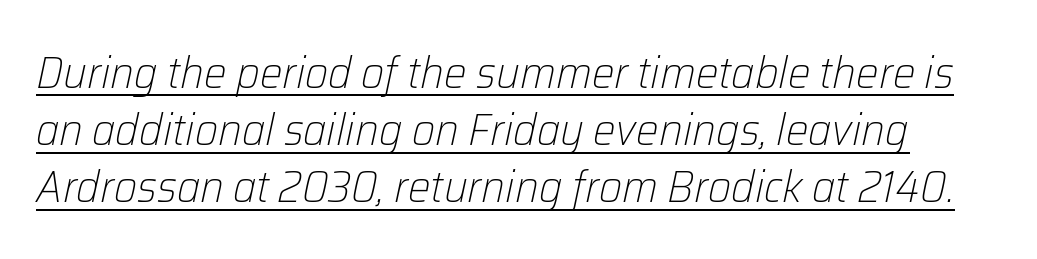
The image shows 45 px light type, italic (leaning right); set normal line spacing (1.27x), normal letter spacing, underlined; low stroke contrast and a medium x-height.
